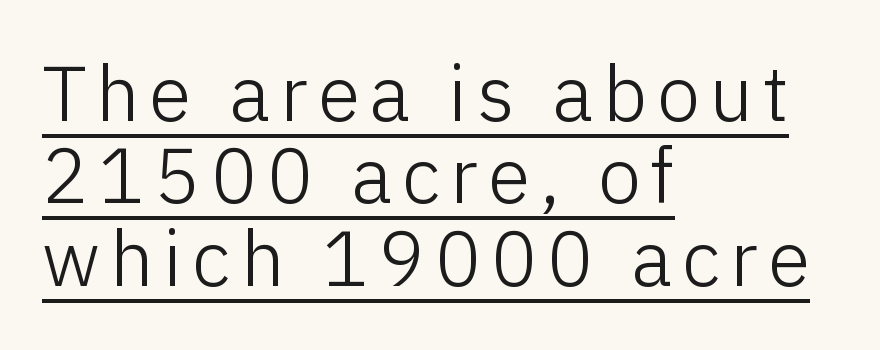
The text block is weighted toward the left margin, trailing off unevenly rightward. Regarding serifs, this sample does without them. Tall strokes in this sample are plumb rather than angled. The strokes carry an ordinary text weight at most. What decoration does the sample have? An underline.
